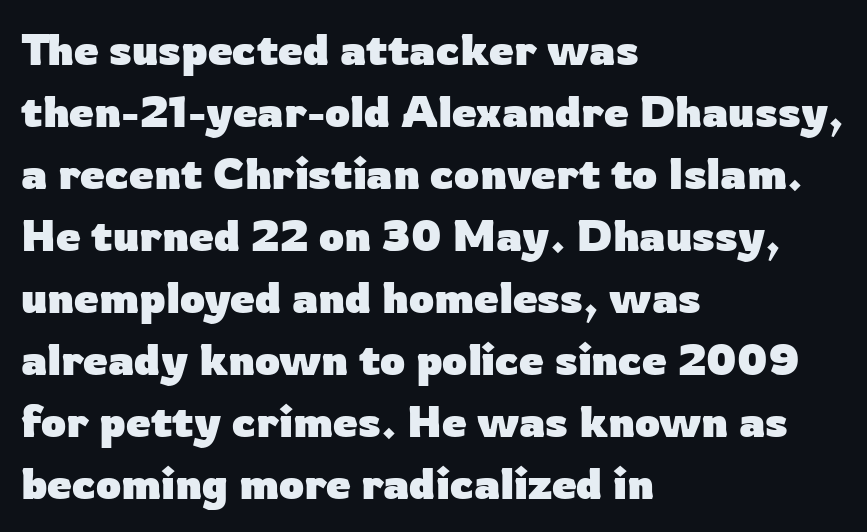
The image shows 44 px heavy sans-serif type, upright; set left-aligned, normal line spacing (1.41x), normal letter spacing, not underlined; low stroke contrast and a medium x-height.
